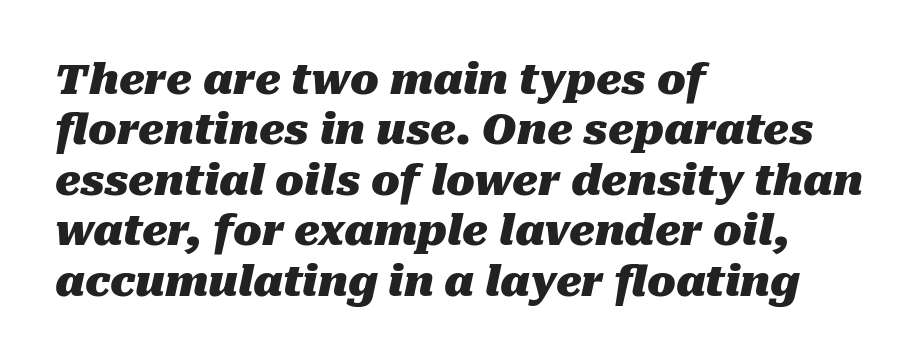
The image shows 42 px heavy type, italic (leaning right); set left-aligned, line spacing 1.2x, normal letter spacing, not underlined; medium stroke contrast and a medium x-height.
